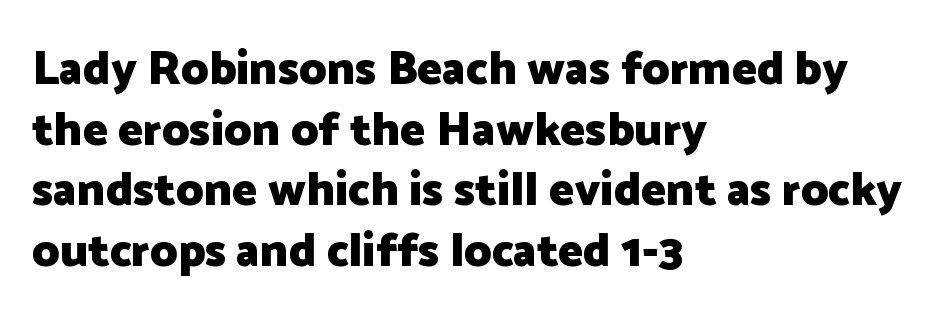
{"serif": "no", "italic": "no", "bold": "yes", "weight": "heavy", "width": "normal", "stroke_contrast": "low", "x_height": "medium", "monospaced": "no", "underline": "no", "align": "left", "line_spacing": "normal", "line_spacing_ratio": 1.29, "letter_spacing": "normal", "letter_spacing_em": 0.0, "glyph_px": 47}
